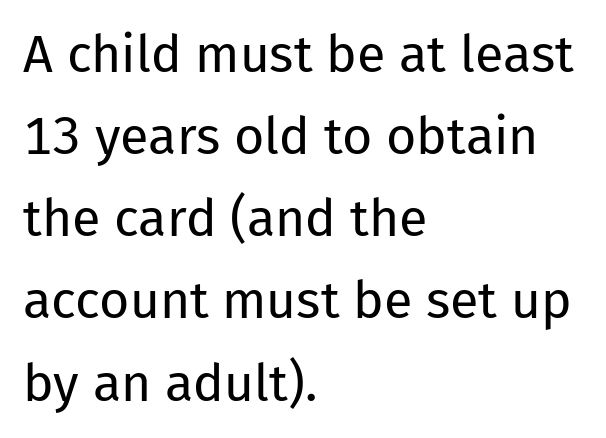
Does the copy run flush right? No — it runs flush left. A typesetter would mark this as roman, not italic. Spacing verdict: proportional, widths tailored to each character. One glance says typical: line gaps are just what's usual.
